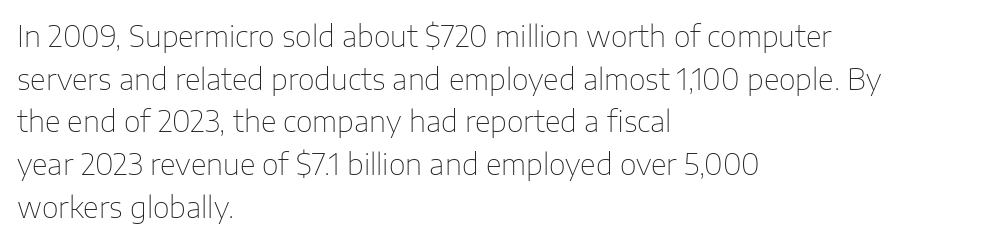
{"serif": "no", "italic": "no", "bold": "no", "weight": "thin", "width": "normal", "stroke_contrast": "low", "x_height": "medium", "monospaced": "no", "underline": "no", "align": "left", "line_spacing": "normal", "line_spacing_ratio": 1.47, "letter_spacing": "normal", "letter_spacing_em": 0.0, "glyph_px": 29}
